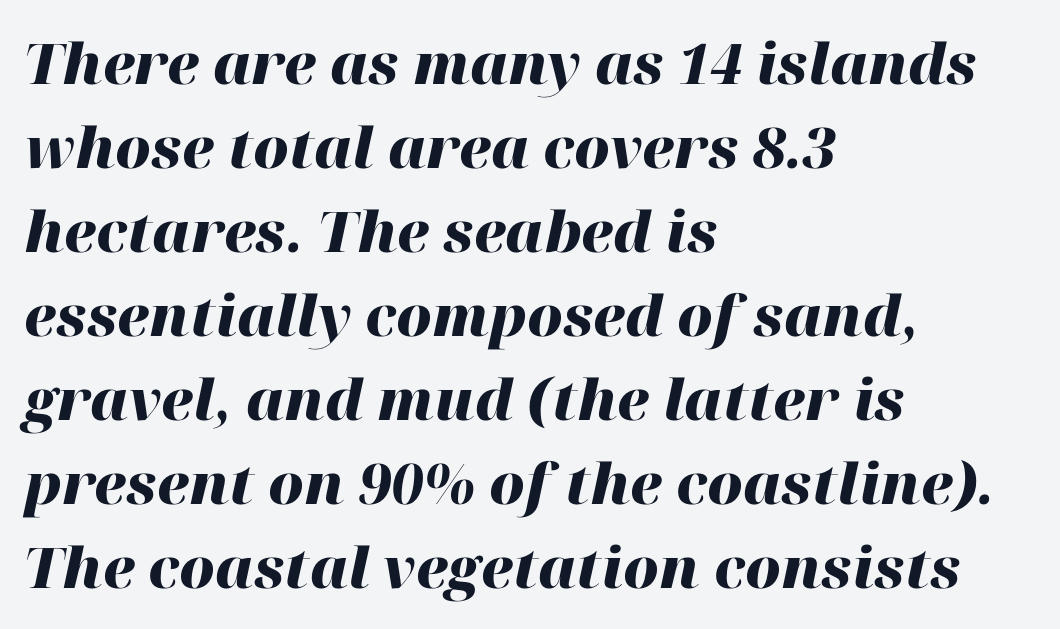
The lines in this sample share a left origin and differ only in where they stop. The space beneath each line is pristine and unruled. Normally led — the rows are evenly, conventionally spaced. Varying glyph widths throughout — classic text-font behaviour.
